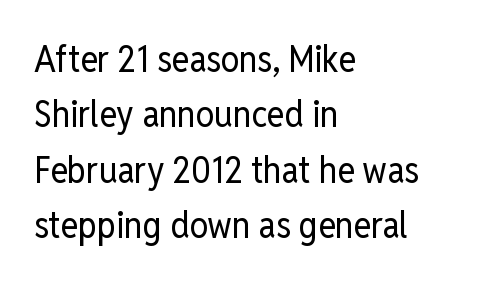
The image shows 37 px regular-weight, condensed sans-serif type, upright; set left-aligned, normal line spacing (1.5x), normal letter spacing, not underlined; low stroke contrast and a medium x-height.
